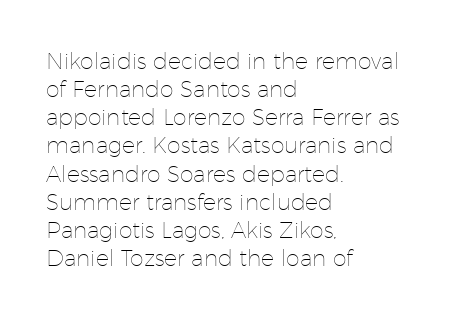
The image shows 22 px text type, upright; set left-aligned, normal line spacing (1.28x), normal letter spacing, not underlined.
